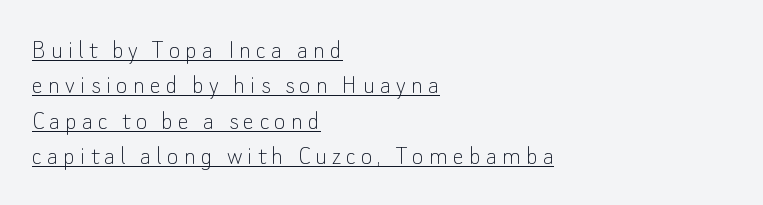
Q: Is the text bold? A: No.
Q: Is the text italic (slanted)? A: No, it is upright.
Q: Is the typeface a serif or a sans-serif typeface? A: Sans-serif.
Q: Is the text underlined? A: Yes.
Q: How is the paragraph aligned? A: Left-aligned.
Q: Is the spacing between lines tight, normal or loose? A: Normal.
Q: Width (condensed, normal, or wide)? A: Normal.
Q: Stroke contrast? A: Low.
Q: x-height? A: Small.
Q: Monospaced? A: No.
